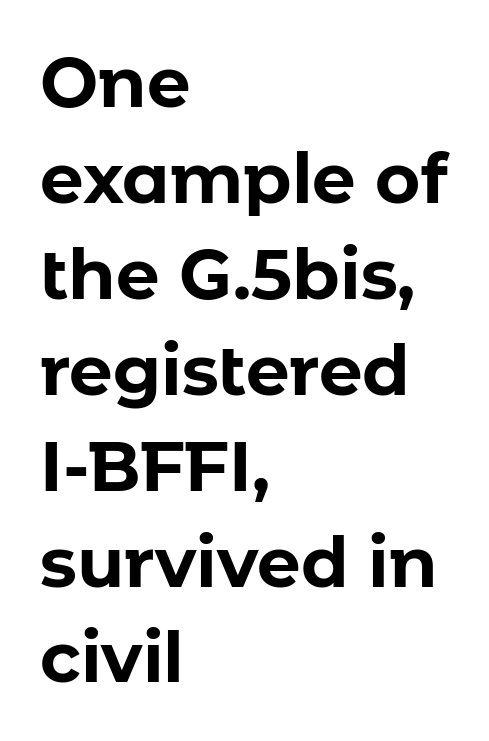
{"serif": "no", "italic": "no", "bold": "yes", "weight": "bold", "width": "normal", "stroke_contrast": "low", "x_height": "medium", "monospaced": "no", "underline": "no", "align": "left", "line_spacing": "normal", "line_spacing_ratio": 1.39, "letter_spacing": "normal", "letter_spacing_em": 0.0, "glyph_px": 69}
